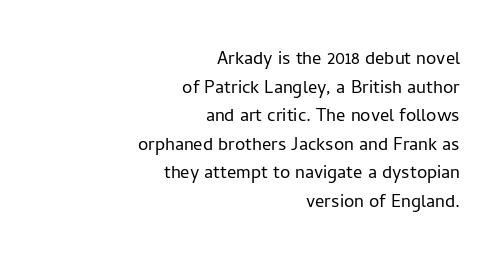
The image shows 23 px text type, upright; set right-aligned, line spacing 1.24x, normal letter spacing, not underlined.
